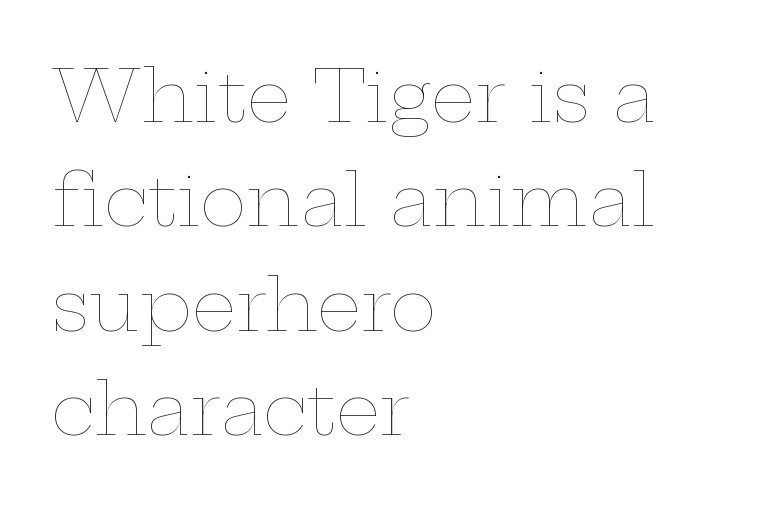
The image shows 71 px thin, wide type, upright; set left-aligned, normal line spacing (1.47x), normal letter spacing, not underlined; low stroke contrast and a medium x-height.
